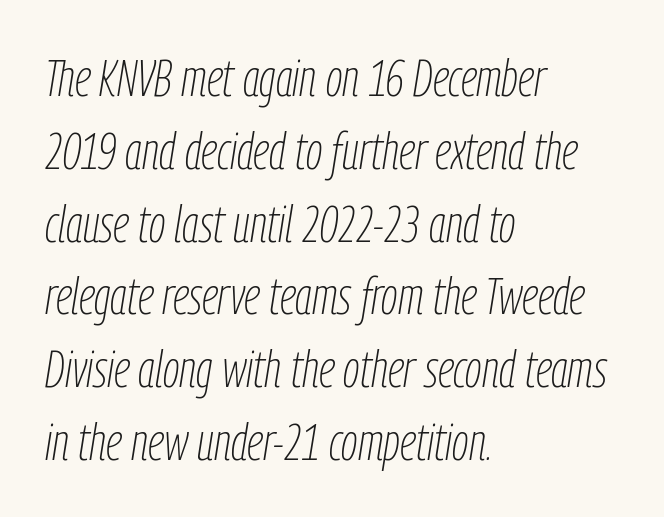
Q: Is the text bold? A: No.
Q: Is the text italic (slanted)? A: Yes, it leans right by about 9 degrees.
Q: Is the text underlined? A: No.
Q: How is the paragraph aligned? A: Left-aligned.
Q: Is the spacing between letters normal or unusually wide? A: Normal.
Q: Is the spacing between lines tight, normal or loose? A: Normal.
Q: Width (condensed, normal, or wide)? A: Condensed.
Q: Stroke contrast? A: Low.
Q: x-height? A: Medium.
Q: Monospaced? A: No.
